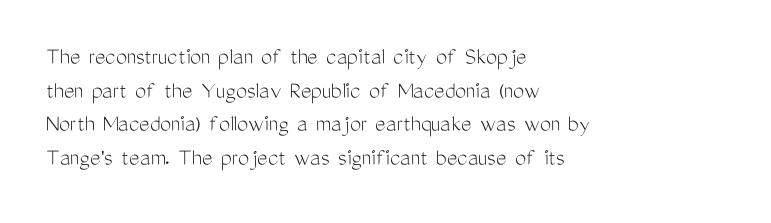
The image shows 25 px text type, upright; set left-aligned, normal line spacing (1.35x), normal letter spacing, not underlined.
